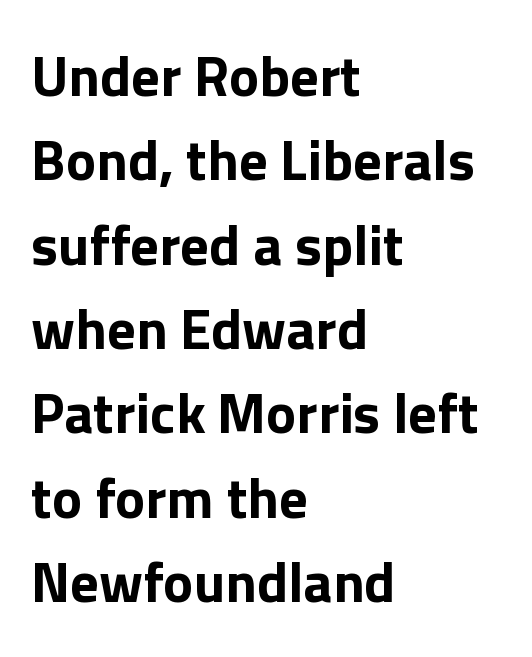
{"serif": "no", "italic": "no", "bold": "yes", "weight": "bold", "width": "normal", "x_height": "medium", "monospaced": "no", "underline": "no", "align": "left", "line_spacing": "normal", "line_spacing_ratio": 1.48, "letter_spacing": "normal", "letter_spacing_em": 0.0, "glyph_px": 57}
